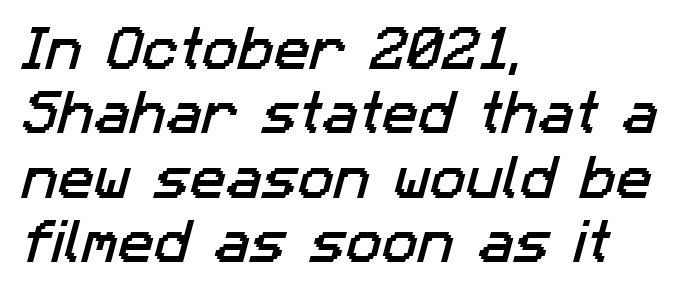
The image shows 48 px sans-serif type; set left-aligned, normal line spacing (1.34x), normal letter spacing, not underlined; low stroke contrast and a medium x-height.
